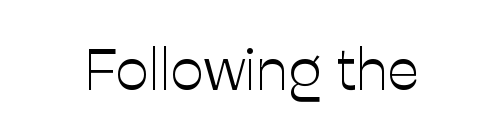
A sans-serif font was chosen for this passage. You could not count columns in this text — the font is proportionally spaced. The words here are not underlined. Tracking value appears to be zero — textbook default spacing. The lettering holds an erect, upright posture throughout. The passage shown is not bold in any degree.
